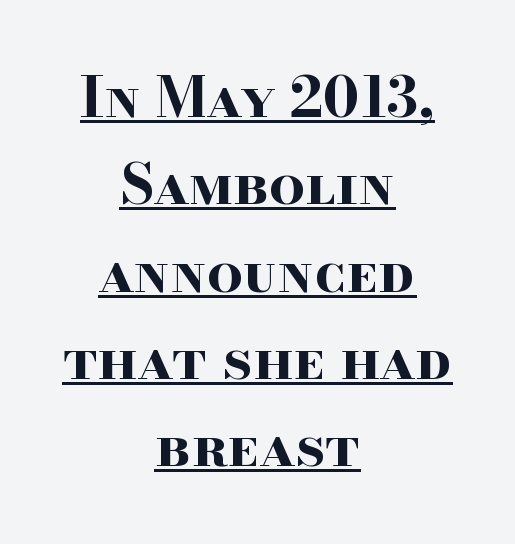
Q: Is the text bold? A: Yes.
Q: Is the text italic (slanted)? A: No, it is upright.
Q: Is the typeface a serif or a sans-serif typeface? A: Serif.
Q: Is the text underlined? A: Yes.
Q: How is the paragraph aligned? A: Centered.
Q: Is the spacing between letters normal or unusually wide? A: Normal.
Q: Is the spacing between lines tight, normal or loose? A: Normal.
Q: Width (condensed, normal, or wide)? A: Wide.
Q: Stroke contrast? A: High.
Q: x-height? A: Small.
Q: Monospaced? A: No.
